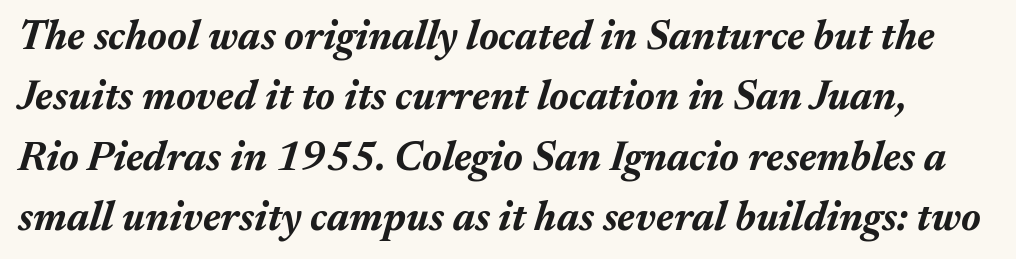
No word sits above an underline. Strong, thick strokes mark this as bold type. The passage shown stacks its lines at a standard gap. You could not count columns in this text — the font is proportionally spaced. The glyphs look as if they've been sheared to an angle.
